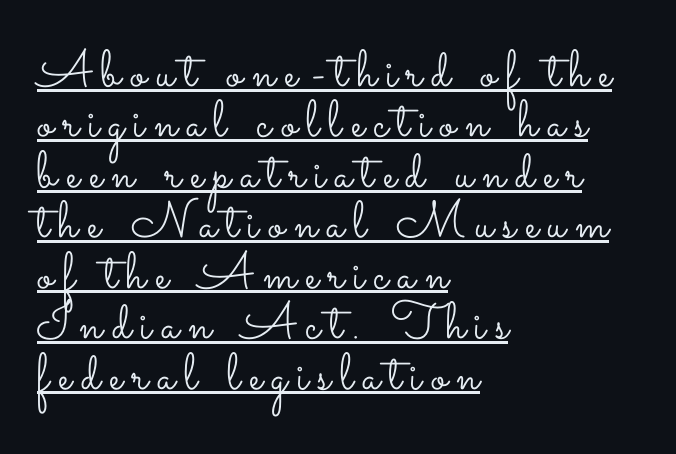
Q: Is the text bold? A: No.
Q: Is the text italic (slanted)? A: Yes.
Q: Is the text underlined? A: Yes.
Q: How is the paragraph aligned? A: Left-aligned.
Q: Is the spacing between lines tight, normal or loose? A: Tight.
Q: Width (condensed, normal, or wide)? A: Wide.
Q: Stroke contrast? A: Low.
Q: x-height? A: Small.
Q: Monospaced? A: No.
